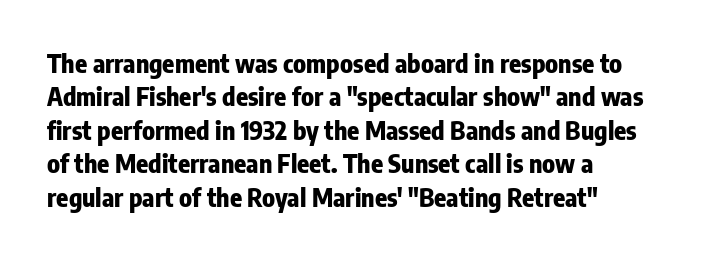
Notice how the passage keeps a crisp vertical edge on the left only. Ordinary non-slanted type is in use. This sample uses plain, unmodified letter spacing. Strong, thick strokes mark this as bold type. Normally led — the rows are evenly, conventionally spaced.
